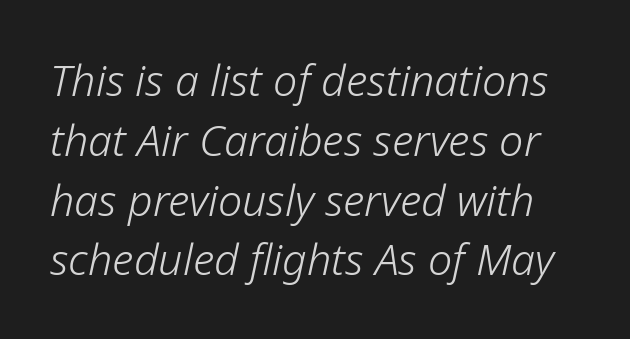
Q: Is the text bold? A: No.
Q: Is the text italic (slanted)? A: Yes, it leans right by about 12 degrees.
Q: Is the text underlined? A: No.
Q: Is the spacing between letters normal or unusually wide? A: Normal.
Q: Is the spacing between lines tight, normal or loose? A: Normal.
Q: Width (condensed, normal, or wide)? A: Normal.
Q: Stroke contrast? A: Low.
Q: x-height? A: Medium.
Q: Monospaced? A: No.
